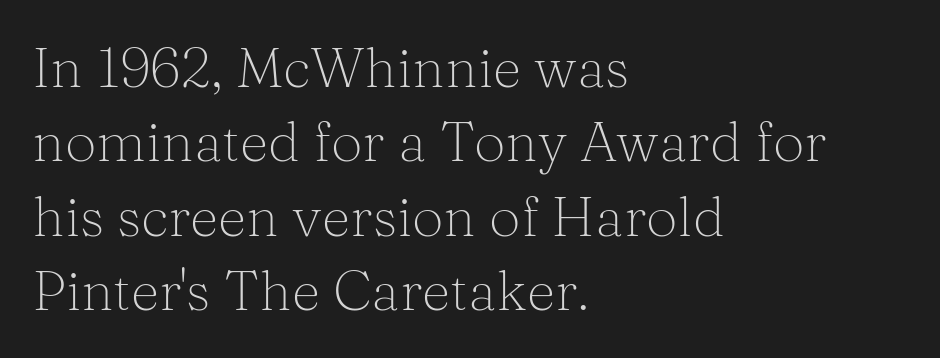
{"serif": "yes", "italic": "no", "bold": "no", "weight": "light", "width": "normal", "stroke_contrast": "medium", "x_height": "medium", "monospaced": "no", "underline": "no", "align": "left", "line_spacing": "normal", "line_spacing_ratio": 1.33, "letter_spacing": "normal", "letter_spacing_em": 0.0, "glyph_px": 56}
